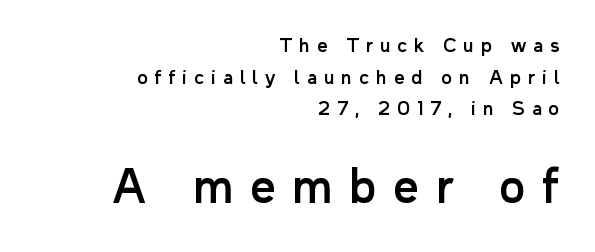
{"serif": "no", "italic": "no", "width": "normal", "stroke_contrast": "low", "x_height": "medium", "monospaced": "no", "underline": "no", "align": "right", "line_spacing_ratio": 1.76, "letter_spacing": "wide", "letter_spacing_em": 0.39, "larger_block": "second", "size_ratio": 2.44, "glyph_px": 44}
